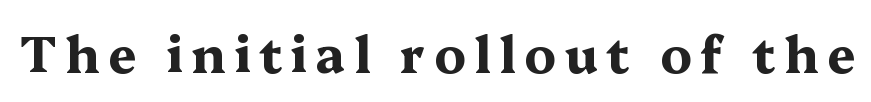
Q: Is the text bold? A: Yes.
Q: Is the text italic (slanted)? A: No, it is upright.
Q: Is the typeface a serif or a sans-serif typeface? A: Serif.
Q: Is the text underlined? A: No.
Q: Width (condensed, normal, or wide)? A: Wide.
Q: Stroke contrast? A: Medium.
Q: x-height? A: Medium.
Q: Monospaced? A: No.
